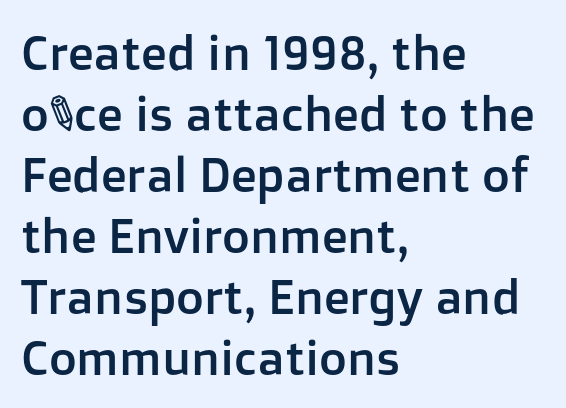
The image shows 48 px sans-serif type, upright; set left-aligned, normal line spacing (1.27x), normal letter spacing, not underlined; low stroke contrast and a medium x-height.
